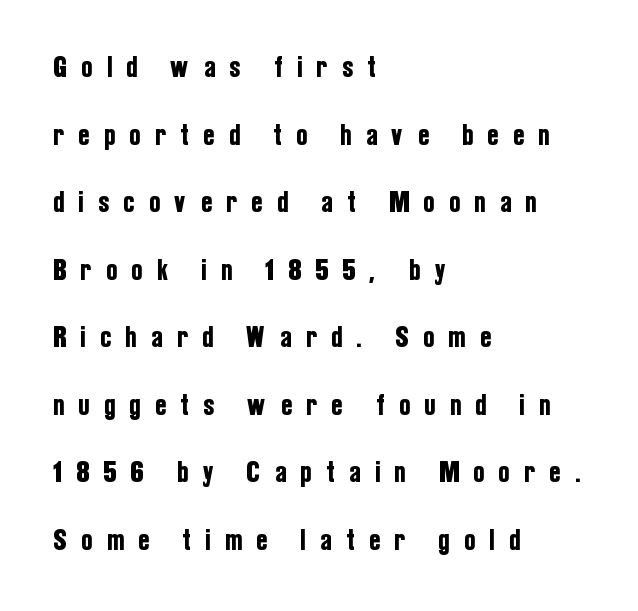
Tracking value appears strongly positive — letters spread wide. You could fit nearly another row in the gap between these rows. Varying glyph widths throughout — classic text-font behaviour. Bare-footed words on every line. Grotesque or geometric, the face here clearly has no serifs.
